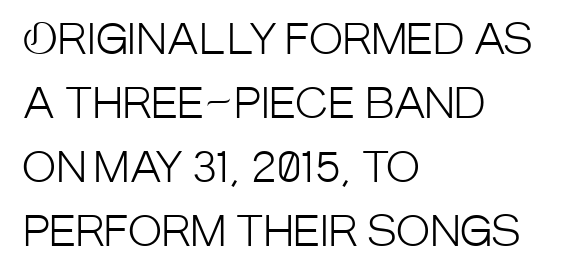
You could not count columns in this text — the font is proportionally spaced. Underline: absent. Layout note: lines flush left. Summary of vertical rhythm: regular, with standard interline spacing. Stroke mass is kept to a normal reading level or below. Look at the bottom of the vertical strokes: they stop flat, with no serifs.
